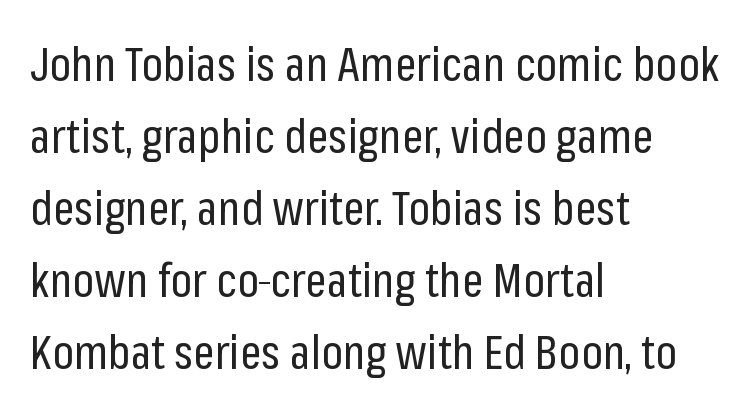
The image shows 47 px regular-weight, condensed sans-serif type, upright; set left-aligned, normal line spacing (1.53x), normal letter spacing, not underlined; low stroke contrast and a medium x-height.
